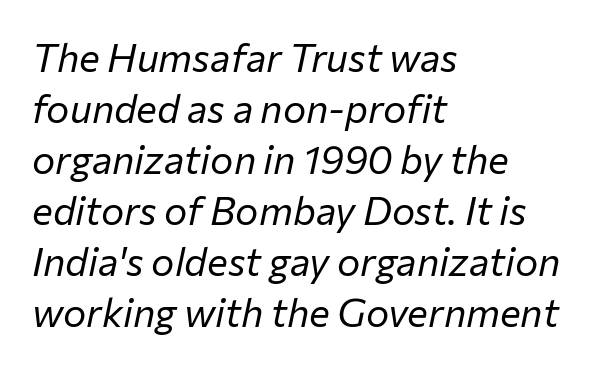
Q: Is the text bold? A: No.
Q: Is the text italic (slanted)? A: Yes, it leans right by about 12 degrees.
Q: Is the text underlined? A: No.
Q: How is the paragraph aligned? A: Left-aligned.
Q: Is the spacing between letters normal or unusually wide? A: Normal.
Q: Is the spacing between lines tight, normal or loose? A: Normal.
Q: Width (condensed, normal, or wide)? A: Normal.
Q: Stroke contrast? A: Low.
Q: x-height? A: Medium.
Q: Monospaced? A: No.
